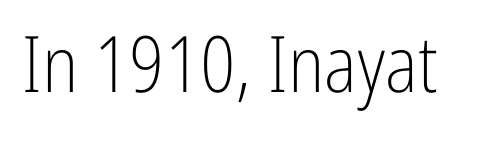
Rendered with straight, roman letterforms. Font category for this specimen: sans-serif. Honestly, the letter spacing is just normal — you wouldn't notice it. Letters have the restrained weight of plain body copy at most. Think of a printed novel: that variable character pitch is what you see here. Honestly, there is no underline to notice here at all.
